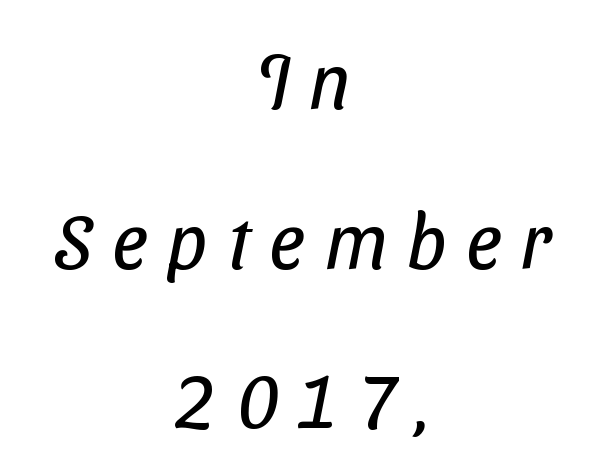
Q: Is the text bold? A: No.
Q: Is the typeface a serif or a sans-serif typeface? A: Sans-serif.
Q: Is the text underlined? A: No.
Q: How is the paragraph aligned? A: Centered.
Q: Is the spacing between letters normal or unusually wide? A: Unusually wide.
Q: Is the spacing between lines tight, normal or loose? A: Loose.
Q: Width (condensed, normal, or wide)? A: Condensed.
Q: Stroke contrast? A: Low.
Q: x-height? A: Medium.
Q: Monospaced? A: No.
